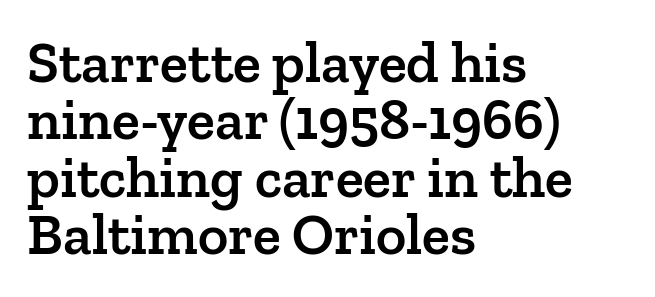
The passage shown is not underscored anywhere. You can tell it's not italic because the verticals are truly vertical. A student would call this left alignment; a typographer would say flush left, rag right. Here the designer chose a conventional face with non-uniform glyph widths. I'd call this a serif setting — the letters wear small feet. Very little white space separates one row of letters from the next.
